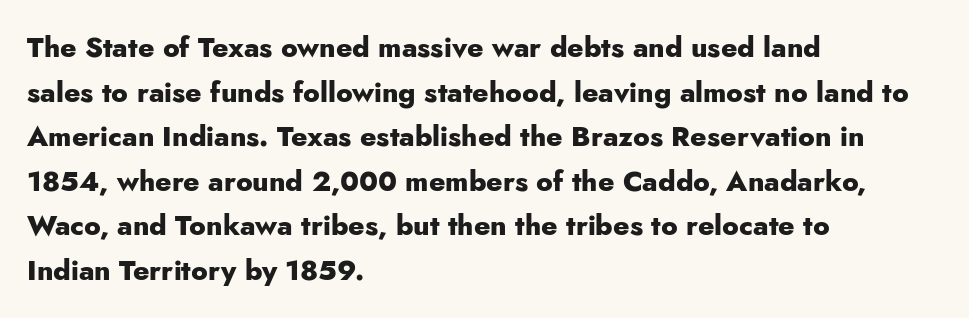
{"serif": "no", "italic": "no", "bold": "yes", "weight": "heavy", "width": "normal", "stroke_contrast": "low", "x_height": "small", "monospaced": "no", "underline": "no", "align": "left", "line_spacing": "normal", "line_spacing_ratio": 1.59, "letter_spacing": "normal", "letter_spacing_em": 0.0, "glyph_px": 28}
